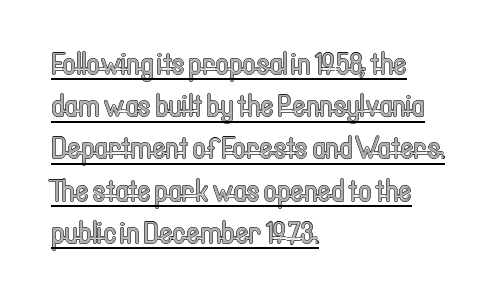
The image shows 32 px condensed type, upright; set left-aligned, normal line spacing (1.32x), normal letter spacing, underlined; a medium x-height.
